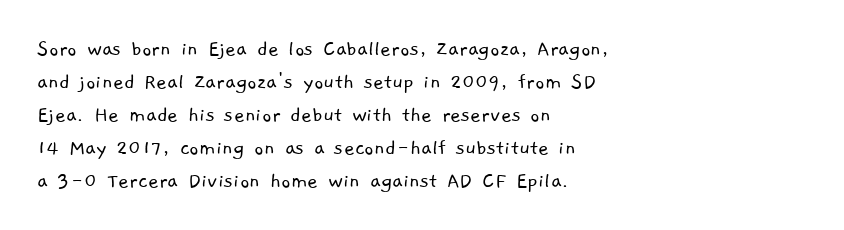
{"bold": "no", "underline": "no", "align": "left", "line_spacing": "normal", "line_spacing_ratio": 1.43, "letter_spacing": "normal", "letter_spacing_em": 0.0, "glyph_px": 23}
